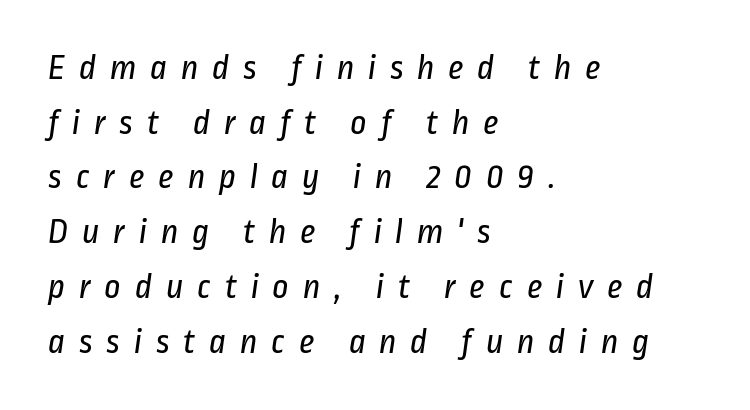
Q: Is the text bold? A: No.
Q: Is the typeface a serif or a sans-serif typeface? A: Sans-serif.
Q: Is the text underlined? A: No.
Q: How is the paragraph aligned? A: Left-aligned.
Q: Is the spacing between letters normal or unusually wide? A: Unusually wide.
Q: Is the spacing between lines tight, normal or loose? A: Normal.
Q: Width (condensed, normal, or wide)? A: Condensed.
Q: Stroke contrast? A: Low.
Q: x-height? A: Medium.
Q: Monospaced? A: No.
